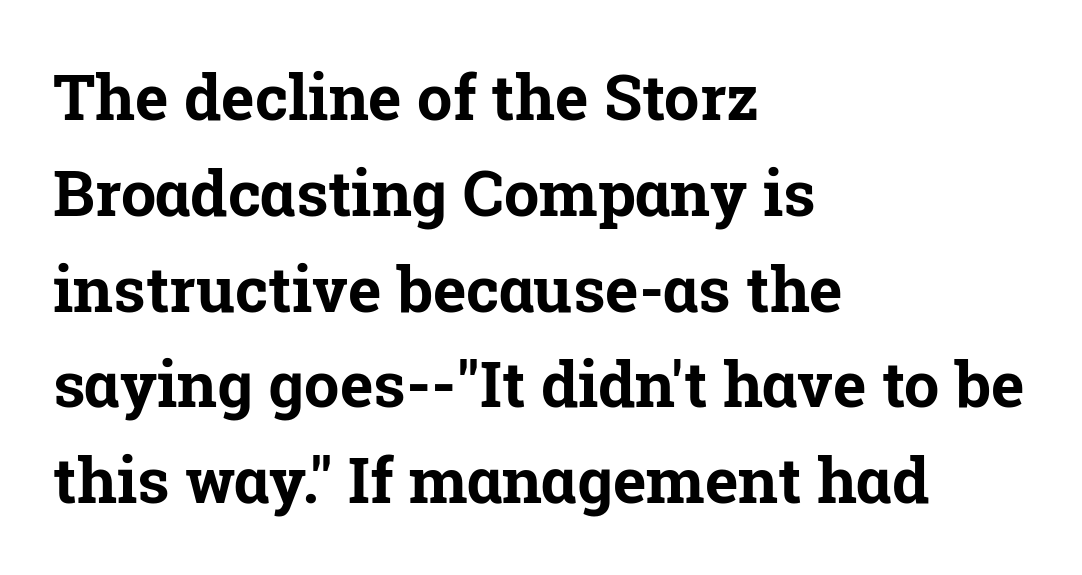
The image shows 63 px bold serif type, upright; set left-aligned, normal line spacing (1.52x), normal letter spacing, not underlined; low stroke contrast and a medium x-height.
